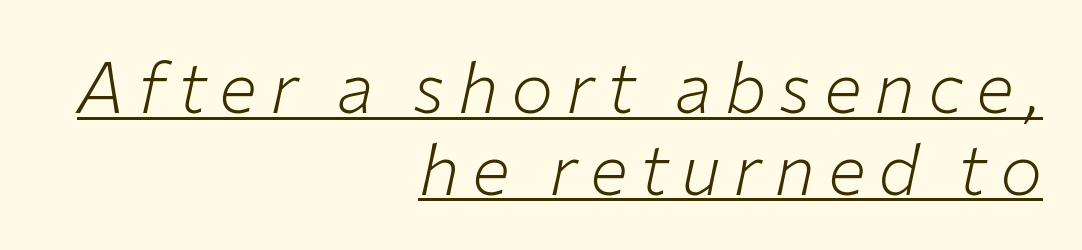
You could not count columns in this text — the font is proportionally spaced. Each stroke keeps to a modest, everyday thickness or less. A flush-right, rag-left setting is used for this passage. These lines huddle together more closely than default settings would place them. An italicized treatment has been applied to the whole sample. Glance below the letters and you will spot a drawn line.
